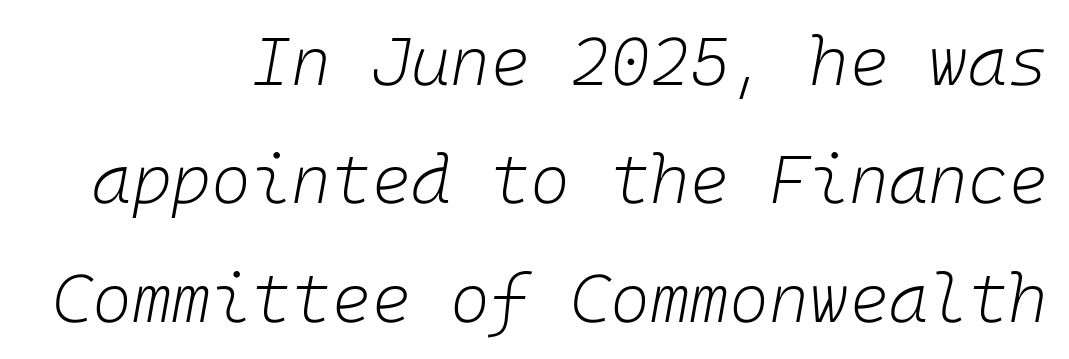
The image shows 68 px light type, italic (leaning right); set right-aligned, line spacing 1.74x, normal letter spacing, not underlined; low stroke contrast and a medium x-height.
